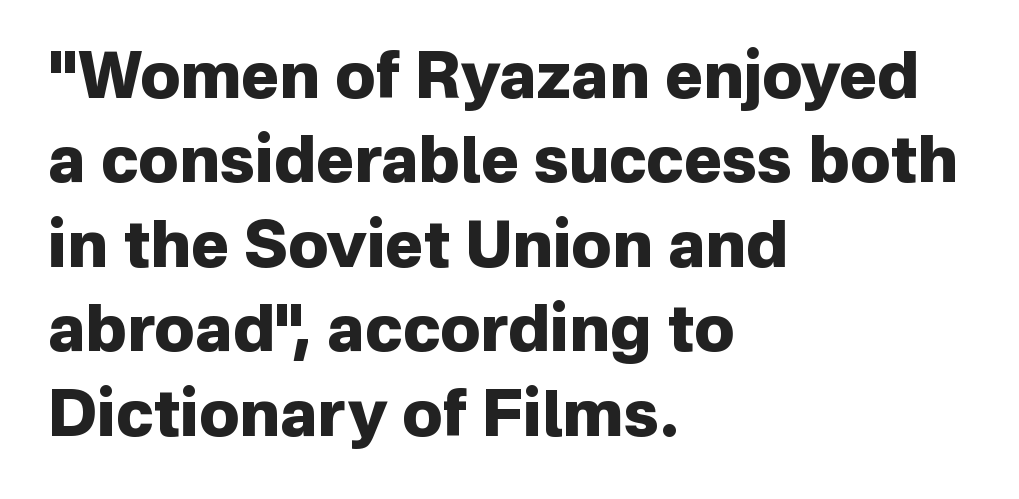
{"serif": "no", "italic": "no", "bold": "yes", "weight": "heavy", "width": "normal", "stroke_contrast": "low", "x_height": "medium", "monospaced": "no", "underline": "no", "align": "left", "line_spacing": "normal", "line_spacing_ratio": 1.32, "letter_spacing": "normal", "letter_spacing_em": 0.0, "glyph_px": 64}
